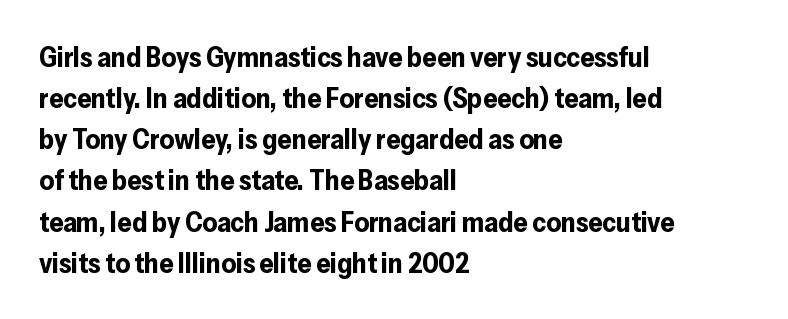
{"serif": "no", "italic": "no", "bold": "yes", "weight": "bold", "width": "normal", "stroke_contrast": "low", "x_height": "medium", "monospaced": "no", "underline": "no", "align": "left", "line_spacing": "normal", "line_spacing_ratio": 1.47, "letter_spacing": "normal", "letter_spacing_em": 0.0, "glyph_px": 28}
